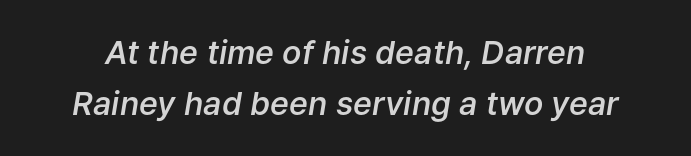
The image shows 32 px semibold type, italic (leaning right); set normal line spacing (1.59x), normal letter spacing, not underlined; low stroke contrast and a medium x-height.
